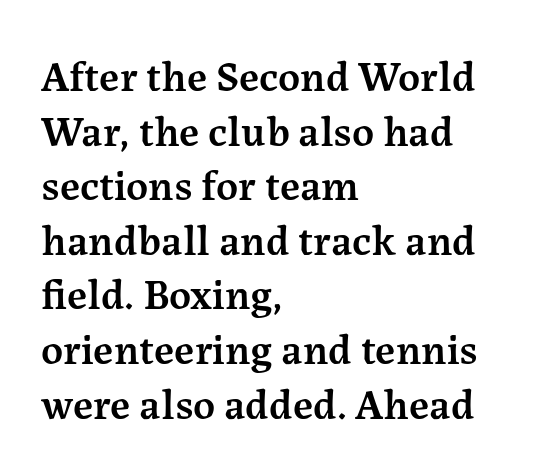
The sample has been set in demibold, a notch under bold. Spacing verdict: proportional, widths tailored to each character. Is this a sans? No — the strokes have serifs. Quick note: interline space is typical. Casual observation: everything's shoved over to the left.
